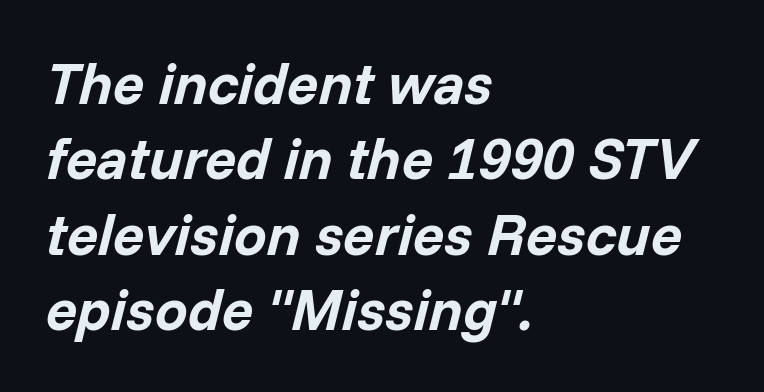
You could not count columns in this text — the font is proportionally spaced. Line beginnings align vertically; line endings do not. What weight is shown? A full bold with thick strokes. Descenders hang freely into open space. If you measured baseline to baseline, you'd find a middling distance. These lines were composed using italics.
